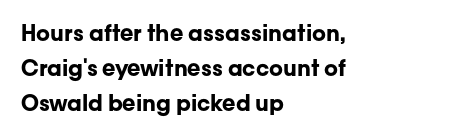
Q: Is the text bold? A: Yes.
Q: Is the text italic (slanted)? A: No, it is upright.
Q: Is the text underlined? A: No.
Q: How is the paragraph aligned? A: Left-aligned.
Q: Is the spacing between letters normal or unusually wide? A: Normal.
Q: Is the spacing between lines tight, normal or loose? A: Normal.
